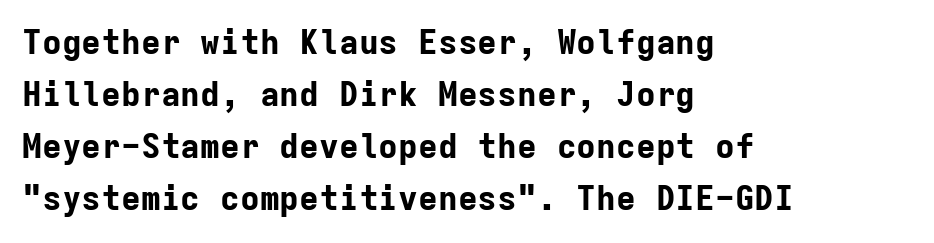
The image shows 33 px bold sans-serif type, upright, monospaced; set left-aligned, normal line spacing (1.58x), normal letter spacing, not underlined; low stroke contrast and a medium x-height.
